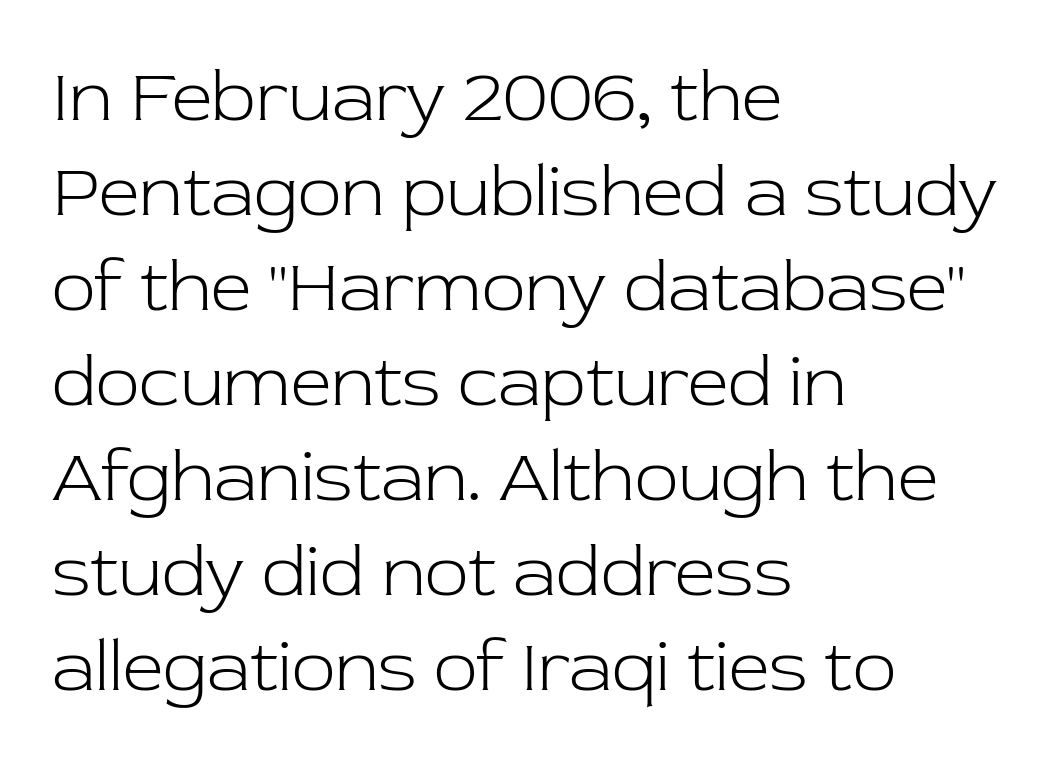
The image shows 72 px light serif type, upright; set left-aligned, normal line spacing (1.32x), normal letter spacing, not underlined; low stroke contrast and a medium x-height.
